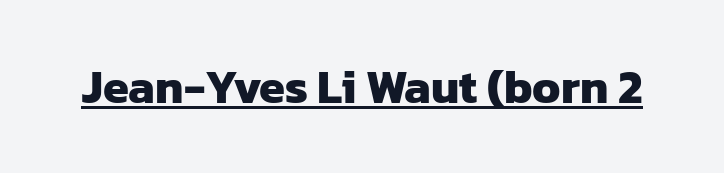
There is no visible air inserted between adjacent glyphs. The characters display no serif detailing; their extremities are plain. The letters advance in unequal steps, a hallmark of proportional type. The sample has been set heavy, in full bold.
